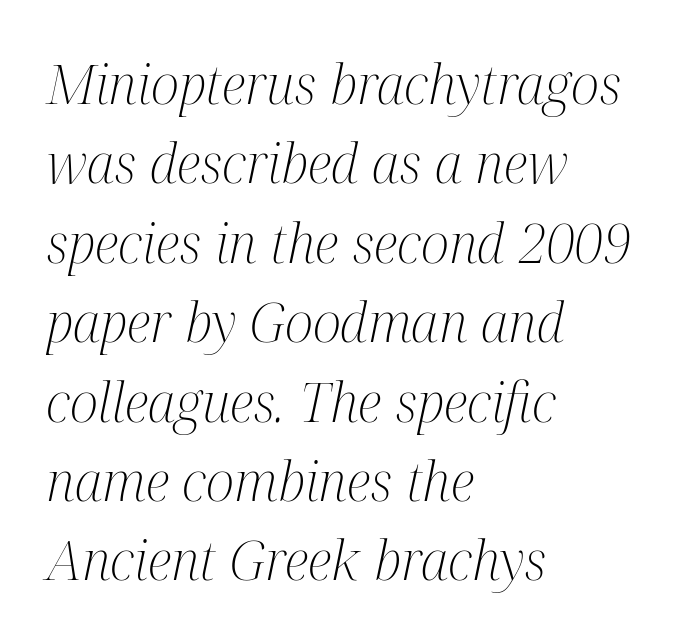
Q: Is the text bold? A: No.
Q: Is the text italic (slanted)? A: Yes, it leans right by about 12 degrees.
Q: Is the typeface a serif or a sans-serif typeface? A: Serif.
Q: Is the text underlined? A: No.
Q: How is the paragraph aligned? A: Left-aligned.
Q: Is the spacing between letters normal or unusually wide? A: Normal.
Q: Is the spacing between lines tight, normal or loose? A: Normal.
Q: Width (condensed, normal, or wide)? A: Condensed.
Q: Stroke contrast? A: Medium.
Q: x-height? A: Medium.
Q: Monospaced? A: No.
